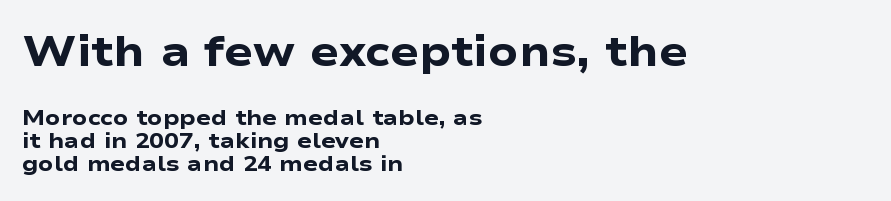
Q: Is the text bold? A: Yes.
Q: Is the text italic (slanted)? A: No, it is upright.
Q: Is the typeface a serif or a sans-serif typeface? A: Sans-serif.
Q: Is the text underlined? A: No.
Q: How is the paragraph aligned? A: Left-aligned.
Q: Is the spacing between letters normal or unusually wide? A: Normal.
Q: Is the spacing between lines tight, normal or loose? A: Tight.
Q: Which block of text is set in a larger size, the first (top) or the second (bottom)? A: The first (top) one.
Q: Width (condensed, normal, or wide)? A: Wide.
Q: Stroke contrast? A: Low.
Q: x-height? A: Medium.
Q: Monospaced? A: No.
